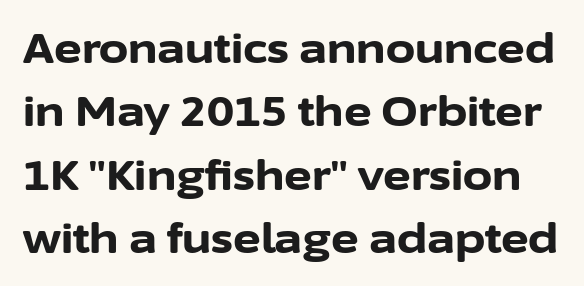
{"serif": "no", "italic": "no", "bold": "yes", "weight": "bold", "width": "normal", "stroke_contrast": "low", "x_height": "medium", "monospaced": "no", "underline": "no", "line_spacing": "normal", "line_spacing_ratio": 1.51, "letter_spacing": "normal", "letter_spacing_em": 0.0, "glyph_px": 42}
